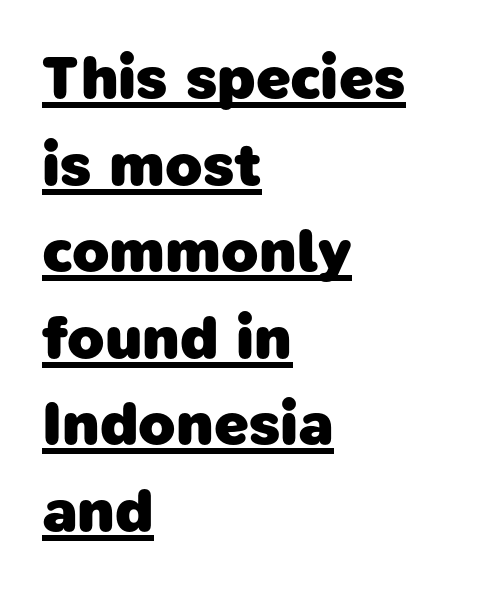
The image shows 61 px heavy sans-serif type; set left-aligned, normal line spacing (1.42x), normal letter spacing, underlined; low stroke contrast and a medium x-height.
